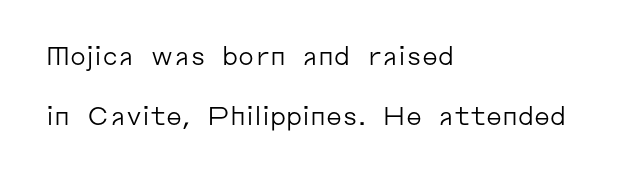
The image shows 25 px text type, upright; set left-aligned, loose line spacing (2.42x), normal letter spacing, not underlined.
